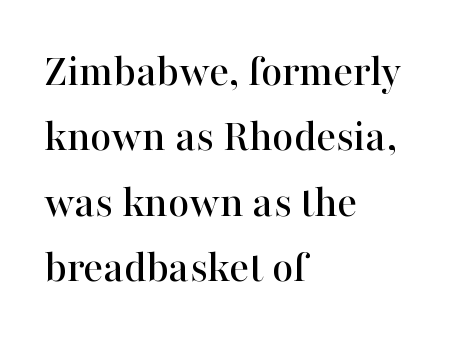
The text was rendered using a seriffed face with decorative stroke endings. In terms of posture, this sample is upright. A clean baseline with only descenders dipping below it. Spacing verdict: proportional, widths tailored to each character. Every row of glyphs begins at an identical x-position on the left. Notice how descenders clear the ascenders below comfortably — that's standard leading.
